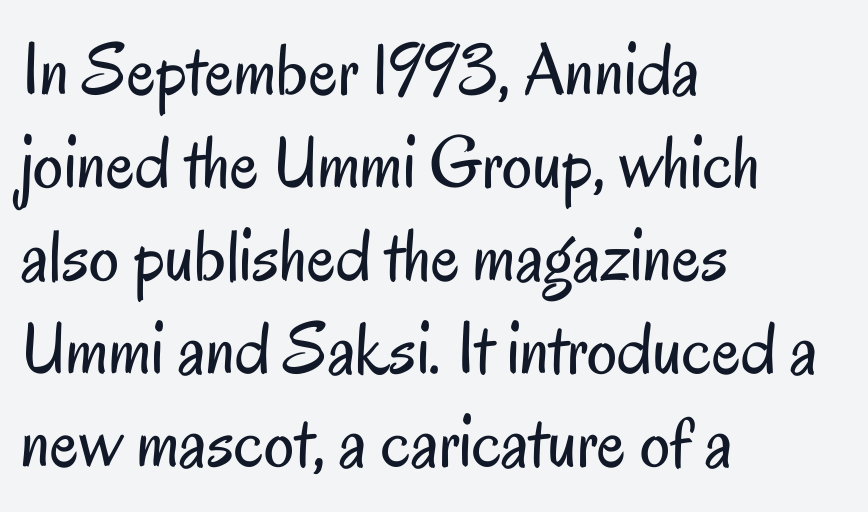
Q: Is the text bold? A: No.
Q: Is the text italic (slanted)? A: No, it is upright.
Q: Is the typeface a serif or a sans-serif typeface? A: Sans-serif.
Q: Is the text underlined? A: No.
Q: How is the paragraph aligned? A: Left-aligned.
Q: Is the spacing between letters normal or unusually wide? A: Normal.
Q: Width (condensed, normal, or wide)? A: Condensed.
Q: Stroke contrast? A: Low.
Q: x-height? A: Small.
Q: Monospaced? A: No.
